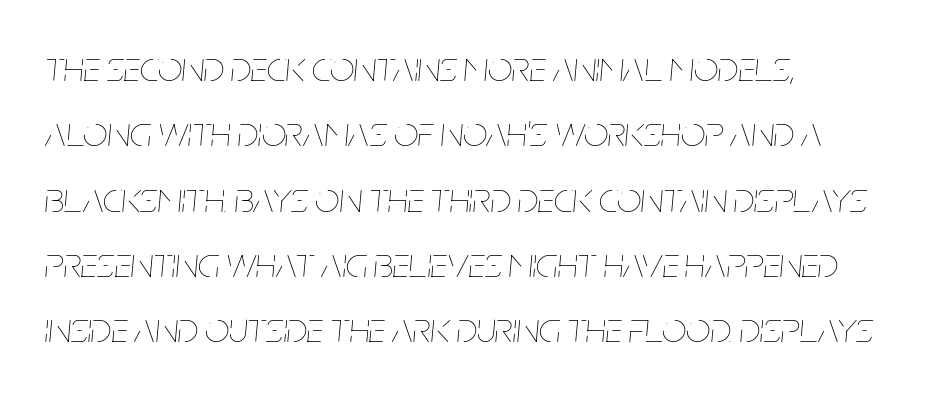
Character widths vary here, with narrow letters taking less room than wide ones. The line-height multiplier appears to be the usual default. This reads as an unemphasized weight, regular at the heaviest. Is the letter spacing exaggerated? No — it looks like the ordinary default. Left-aligned paragraph, ragged on the right.
